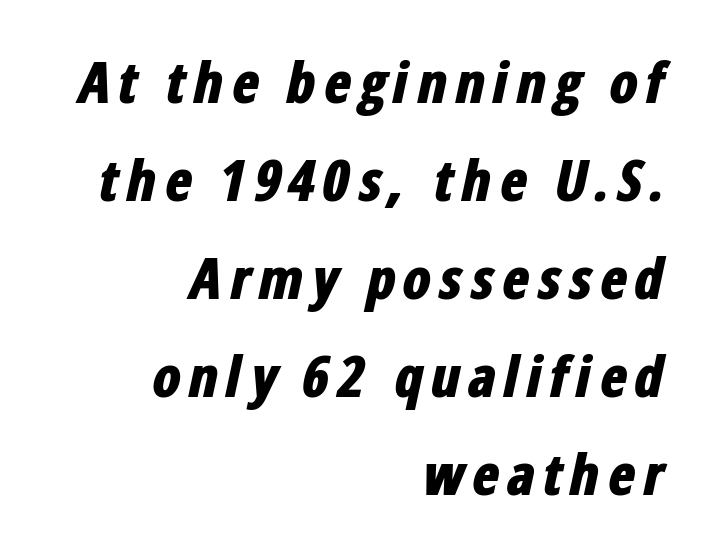
Quick note: italic. Horizontally, the lines are justified to the trailing edge only. Typesetter's note: full bold, strokes at maximum text heaviness. Descender tails drop into unmarked territory.
